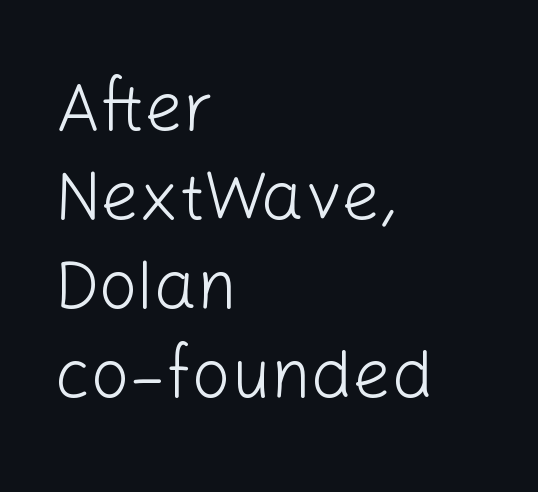
{"serif": "no", "italic": "no", "bold": "no", "weight": "light", "width": "normal", "stroke_contrast": "low", "x_height": "medium", "monospaced": "no", "underline": "no", "align": "left", "line_spacing": "normal", "line_spacing_ratio": 1.31, "letter_spacing": "normal", "letter_spacing_em": 0.0, "glyph_px": 68}
